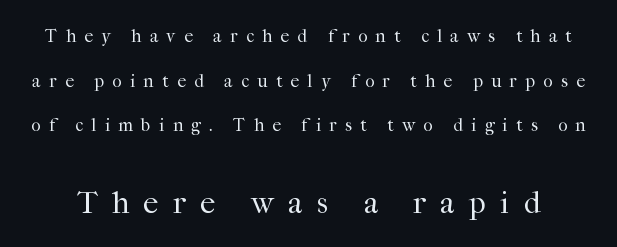
{"serif": "yes", "italic": "no", "bold": "no", "weight": "regular", "width": "normal", "stroke_contrast": "high", "x_height": "medium", "monospaced": "no", "underline": "no", "line_spacing": "loose", "line_spacing_ratio": 2.48, "letter_spacing": "wide", "letter_spacing_em": 0.46, "larger_block": "second", "size_ratio": 1.72, "glyph_px": 31}
